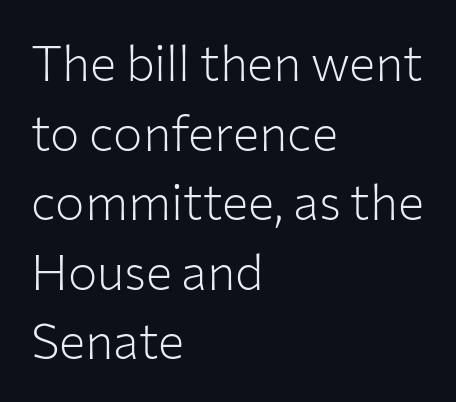
If you drew a line through each stem, it would be perfectly vertical. The vertical gap from one line to the next is medium. Standard letterfit; no display-style spreading of the glyphs. Letterform terminals end flat and unadorned throughout the passage. One-word summary of the alignment: left. Glance below the letters and you will spot only blank space.
